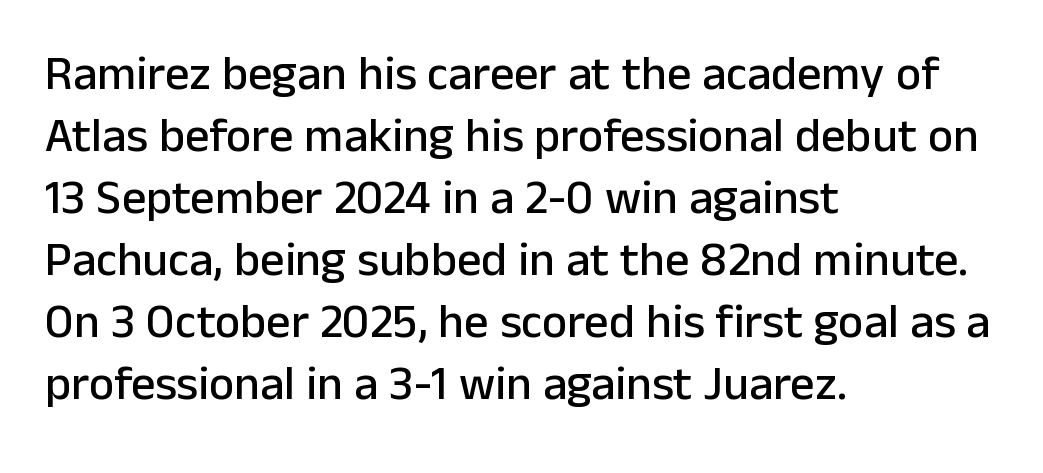
The image shows 48 px sans-serif type, upright; set left-aligned, normal line spacing (1.29x), normal letter spacing, not underlined; low stroke contrast and a medium x-height.
